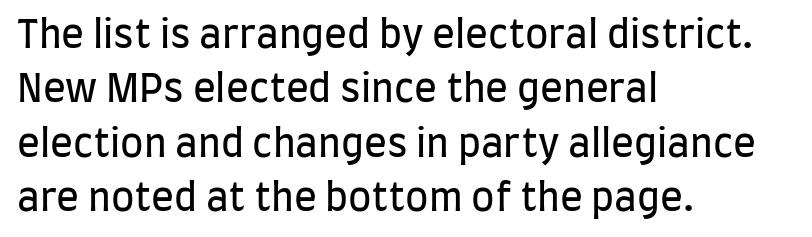
Q: Is the text bold? A: No.
Q: Is the text italic (slanted)? A: No, it is upright.
Q: Is the typeface a serif or a sans-serif typeface? A: Sans-serif.
Q: Is the text underlined? A: No.
Q: How is the paragraph aligned? A: Left-aligned.
Q: Is the spacing between letters normal or unusually wide? A: Normal.
Q: Is the spacing between lines tight, normal or loose? A: Normal.
Q: Width (condensed, normal, or wide)? A: Condensed.
Q: Stroke contrast? A: Low.
Q: x-height? A: Large.
Q: Monospaced? A: No.
